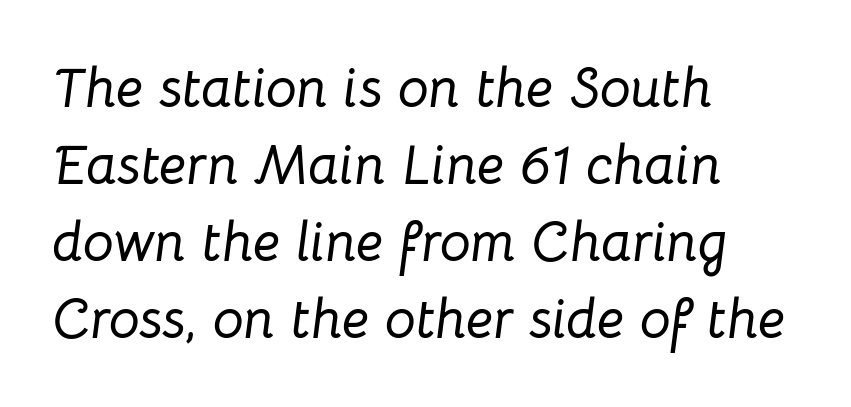
Line starts are locked; line ends wander. You could not count columns in this text — the font is proportionally spaced. The rendering uses a moderate line-height, typical for paragraphs. Check the space under the baseline: it is left empty. The glyphs look as if they've been sheared to an angle.
